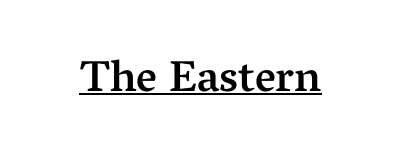
{"serif": "yes", "italic": "no", "bold": "semi", "weight": "semibold", "width": "normal", "stroke_contrast": "medium", "x_height": "medium", "monospaced": "no", "underline": "yes", "letter_spacing": "normal", "letter_spacing_em": 0.0, "glyph_px": 44}
